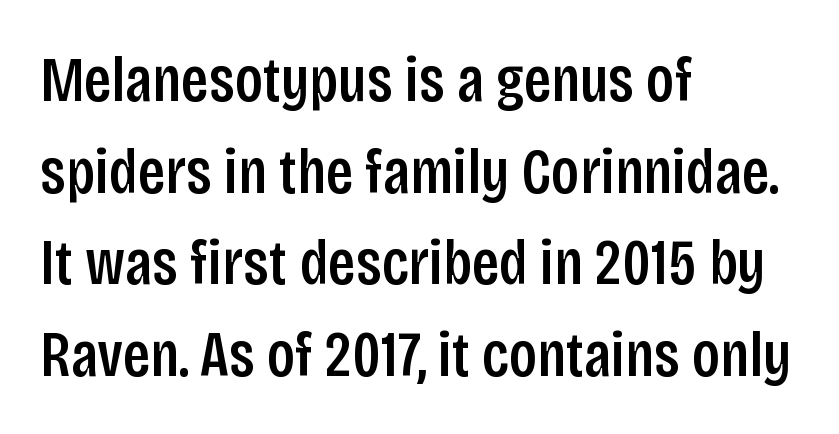
{"serif": "no", "italic": "no", "width": "condensed", "stroke_contrast": "low", "x_height": "large", "monospaced": "no", "underline": "no", "align": "left", "line_spacing": "normal", "line_spacing_ratio": 1.41, "letter_spacing": "normal", "letter_spacing_em": 0.0, "glyph_px": 65}
